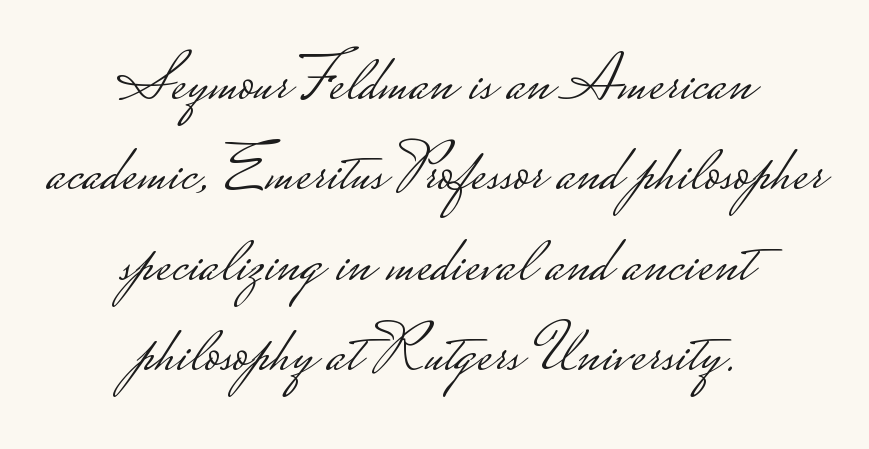
Q: Is the text bold? A: No.
Q: Is the text italic (slanted)? A: Yes.
Q: Is the typeface a serif or a sans-serif typeface? A: Sans-serif.
Q: Is the text underlined? A: No.
Q: How is the paragraph aligned? A: Centered.
Q: Is the spacing between letters normal or unusually wide? A: Normal.
Q: Is the spacing between lines tight, normal or loose? A: Normal.
Q: Width (condensed, normal, or wide)? A: Wide.
Q: Stroke contrast? A: Low.
Q: Monospaced? A: No.
